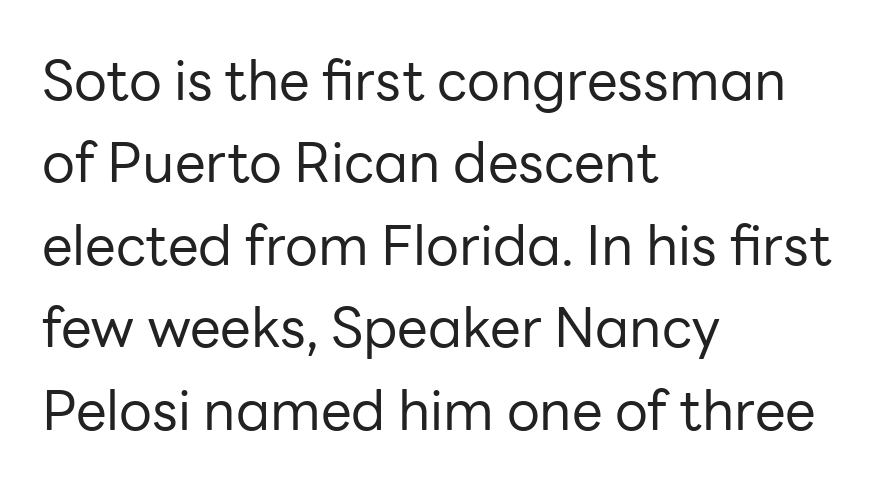
Q: Is the text bold? A: No.
Q: Is the text italic (slanted)? A: No, it is upright.
Q: Is the typeface a serif or a sans-serif typeface? A: Sans-serif.
Q: Is the text underlined? A: No.
Q: How is the paragraph aligned? A: Left-aligned.
Q: Is the spacing between letters normal or unusually wide? A: Normal.
Q: Is the spacing between lines tight, normal or loose? A: Normal.
Q: Width (condensed, normal, or wide)? A: Normal.
Q: Stroke contrast? A: Low.
Q: x-height? A: Medium.
Q: Monospaced? A: No.
